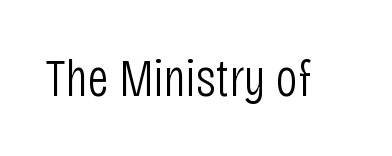
Q: Is the text bold? A: No.
Q: Is the text italic (slanted)? A: No, it is upright.
Q: Is the typeface a serif or a sans-serif typeface? A: Sans-serif.
Q: Is the text underlined? A: No.
Q: Is the spacing between letters normal or unusually wide? A: Normal.
Q: Width (condensed, normal, or wide)? A: Condensed.
Q: Stroke contrast? A: Low.
Q: x-height? A: Large.
Q: Monospaced? A: No.
